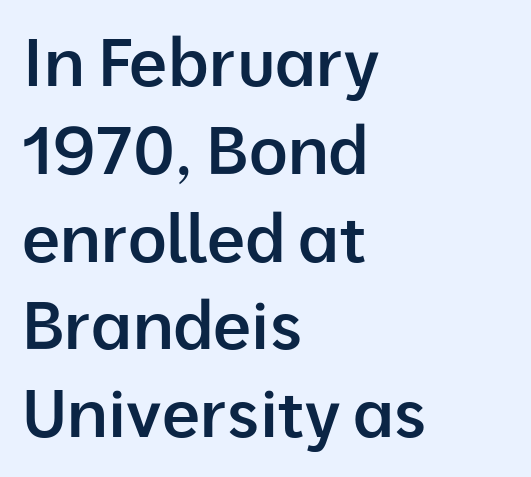
Each letter's strokes conclude bluntly, with no projecting serifs. Character widths vary here, with narrow letters taking less room than wide ones. The passage is arranged the way most books set body copy — flush left. Quick note: not italic, upright.
